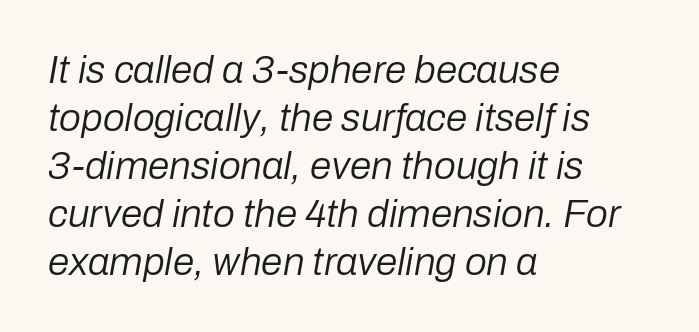
Compared with typical body copy, the letter spacing here is the same. Typeset ragged right — the left edge is the straight one. There's an unmistakable incline to the writing here. These lines are rendered in a variable-pitch font.
